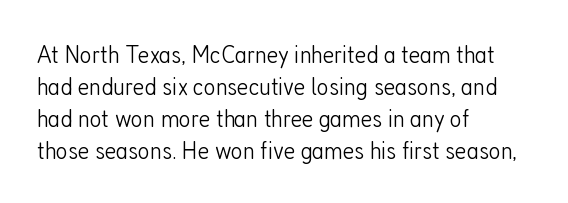
{"italic": "no", "bold": "no", "underline": "no", "align": "left", "line_spacing_ratio": 1.23, "letter_spacing": "normal", "letter_spacing_em": 0.0, "glyph_px": 26}
